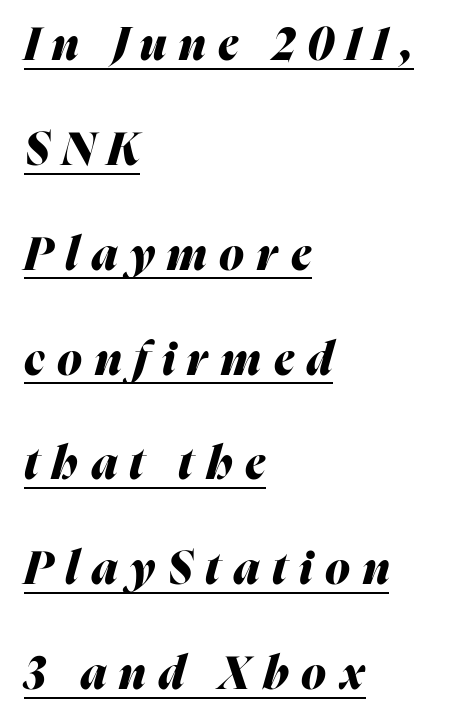
Q: Is the text bold? A: Yes.
Q: Is the text italic (slanted)? A: Yes, it leans right by about 16 degrees.
Q: Is the text underlined? A: Yes.
Q: How is the paragraph aligned? A: Left-aligned.
Q: Is the spacing between letters normal or unusually wide? A: Unusually wide.
Q: Is the spacing between lines tight, normal or loose? A: Loose.
Q: Width (condensed, normal, or wide)? A: Normal.
Q: Stroke contrast? A: Medium.
Q: x-height? A: Medium.
Q: Monospaced? A: No.
